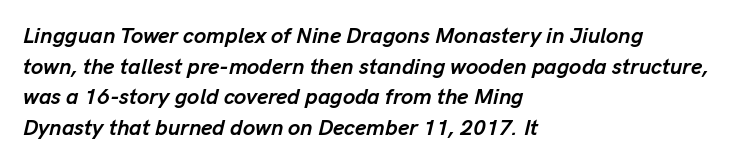
The image shows 22 px bold type, italic (leaning right); set left-aligned, normal line spacing (1.39x), normal letter spacing, not underlined.
